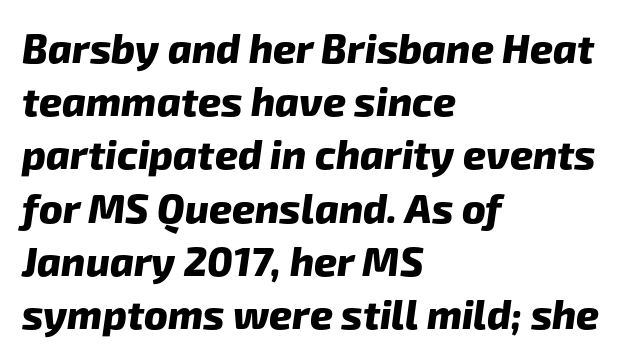
{"serif": "no", "bold": "yes", "weight": "heavy", "width": "normal", "stroke_contrast": "low", "x_height": "medium", "monospaced": "no", "underline": "no", "align": "left", "line_spacing": "normal", "line_spacing_ratio": 1.33, "letter_spacing": "normal", "letter_spacing_em": 0.0, "glyph_px": 40}
